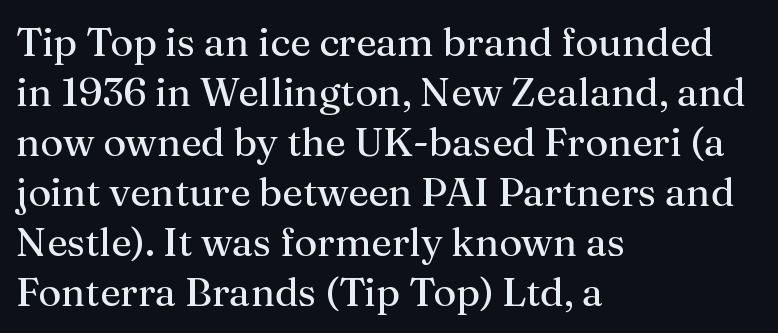
The image shows 40 px regular-weight serif type, upright; set left-aligned, normal line spacing (1.25x), normal letter spacing, not underlined; medium stroke contrast and a medium x-height.
